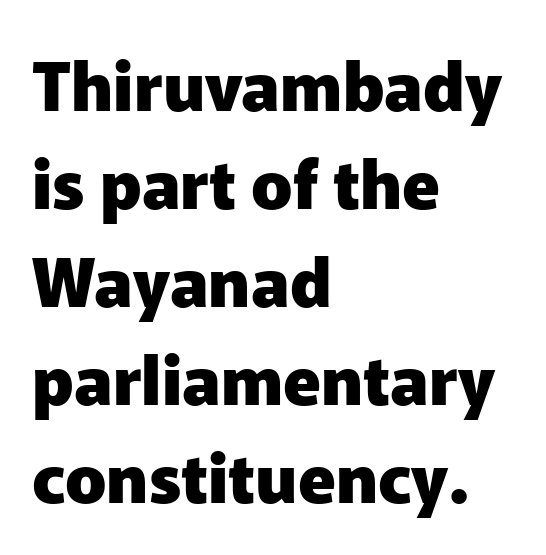
{"serif": "no", "italic": "no", "bold": "yes", "weight": "heavy", "width": "normal", "stroke_contrast": "low", "x_height": "medium", "monospaced": "no", "underline": "no", "align": "left", "line_spacing": "normal", "line_spacing_ratio": 1.44, "letter_spacing": "normal", "letter_spacing_em": 0.0, "glyph_px": 68}
